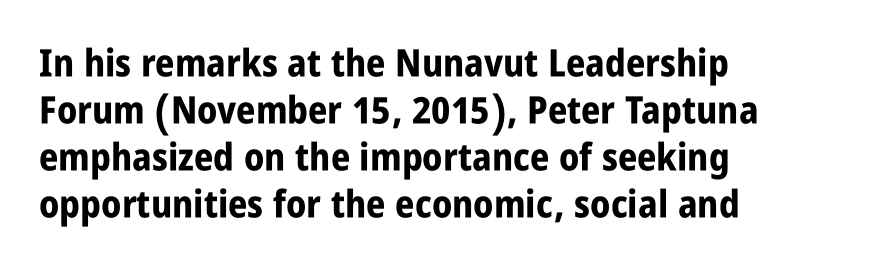
{"serif": "no", "italic": "no", "bold": "yes", "weight": "bold", "width": "condensed", "stroke_contrast": "low", "x_height": "large", "monospaced": "no", "underline": "no", "align": "left", "line_spacing_ratio": 1.24, "letter_spacing": "normal", "letter_spacing_em": 0.0, "glyph_px": 38}
